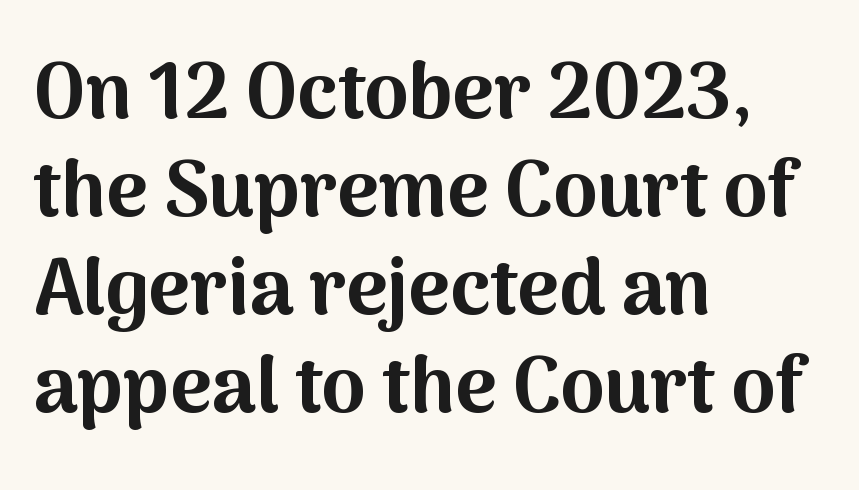
Q: Is the text bold? A: Yes.
Q: Is the text italic (slanted)? A: No, it is upright.
Q: Is the typeface a serif or a sans-serif typeface? A: Sans-serif.
Q: Is the text underlined? A: No.
Q: How is the paragraph aligned? A: Left-aligned.
Q: Is the spacing between letters normal or unusually wide? A: Normal.
Q: Width (condensed, normal, or wide)? A: Normal.
Q: Stroke contrast? A: Medium.
Q: x-height? A: Medium.
Q: Monospaced? A: No.
